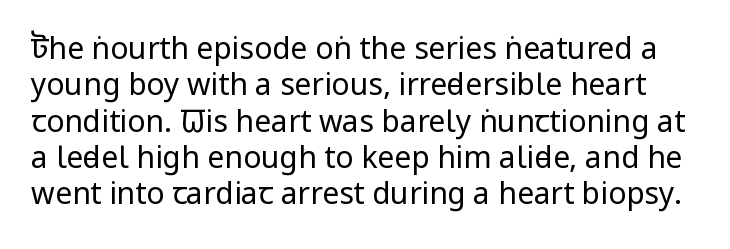
{"serif": "no", "italic": "no", "bold": "no", "weight": "regular", "width": "condensed", "stroke_contrast": "low", "x_height": "large", "monospaced": "no", "underline": "no", "line_spacing_ratio": 1.21, "letter_spacing": "normal", "letter_spacing_em": 0.0, "glyph_px": 30}
